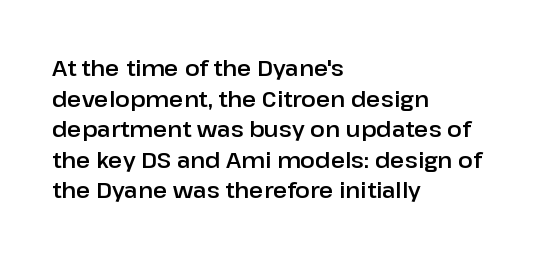
If you drew a line through each stem, it would be perfectly vertical. Honestly, the letter spacing is just normal — you wouldn't notice it. The words here are not underlined. Notice how the passage keeps a crisp vertical edge on the left only. Interline gaps are of average width in this sample.
